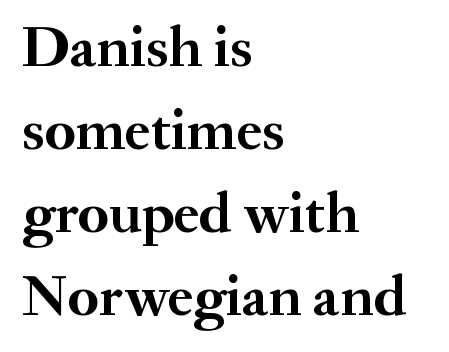
Q: Is the text bold? A: Yes.
Q: Is the text italic (slanted)? A: No, it is upright.
Q: Is the typeface a serif or a sans-serif typeface? A: Serif.
Q: Is the text underlined? A: No.
Q: How is the paragraph aligned? A: Left-aligned.
Q: Is the spacing between letters normal or unusually wide? A: Normal.
Q: Is the spacing between lines tight, normal or loose? A: Normal.
Q: Width (condensed, normal, or wide)? A: Normal.
Q: Stroke contrast? A: Medium.
Q: x-height? A: Small.
Q: Monospaced? A: No.
